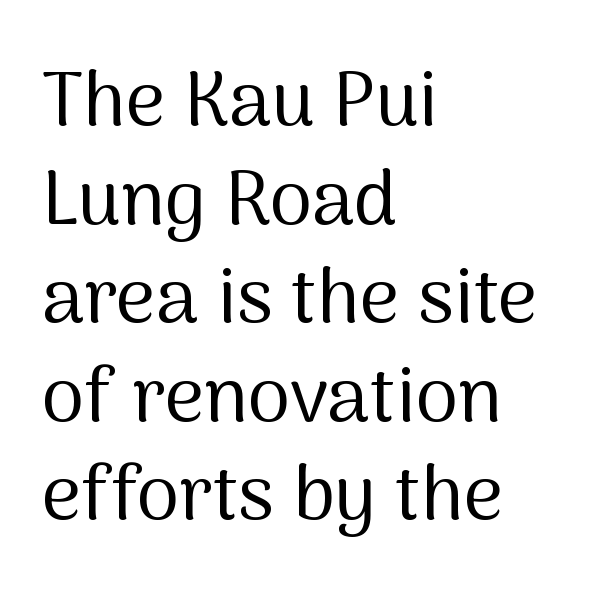
The image shows 77 px regular-weight sans-serif type, upright; set left-aligned, normal line spacing (1.28x), normal letter spacing, not underlined; medium stroke contrast and a medium x-height.
